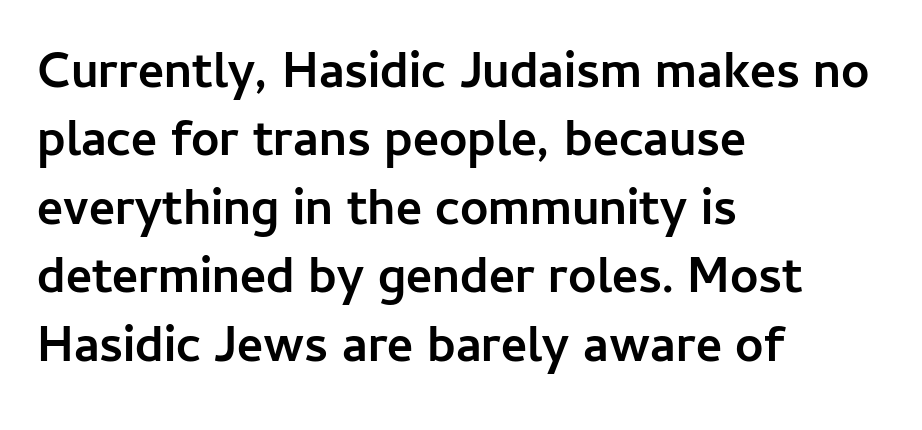
The image shows 50 px semibold sans-serif type, upright; set left-aligned, normal line spacing (1.37x), normal letter spacing, not underlined; low stroke contrast and a medium x-height.
